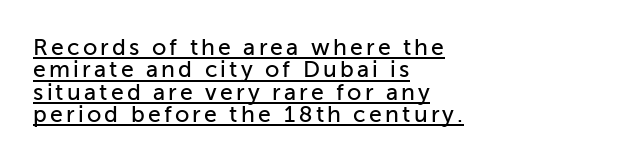
The image shows 23 px text type, upright; set left-aligned, tight line spacing (0.97x), underlined.
